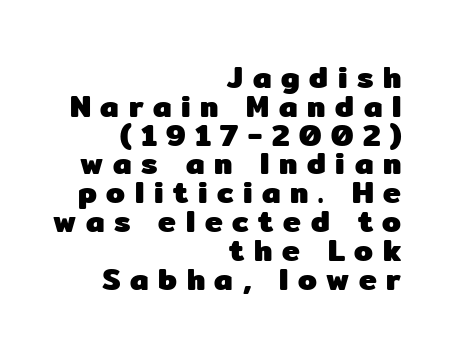
Varying glyph widths throughout — classic text-font behaviour. The glyphs in this specimen are sans serif. It's the straight-up-and-down kind of type. This rendering uses right alignment, leaving the left contour irregular.
